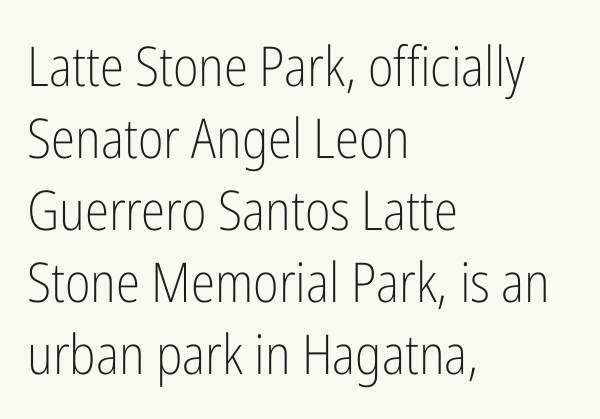
Q: Is the text bold? A: No.
Q: Is the text italic (slanted)? A: No, it is upright.
Q: Is the typeface a serif or a sans-serif typeface? A: Sans-serif.
Q: Is the text underlined? A: No.
Q: How is the paragraph aligned? A: Left-aligned.
Q: Is the spacing between letters normal or unusually wide? A: Normal.
Q: Is the spacing between lines tight, normal or loose? A: Normal.
Q: Width (condensed, normal, or wide)? A: Condensed.
Q: Stroke contrast? A: Low.
Q: x-height? A: Medium.
Q: Monospaced? A: No.
